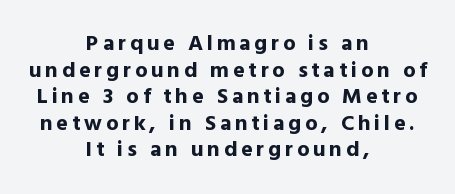
The image shows 22 px bold type, upright; set centered, line spacing 1.21x, not underlined.
